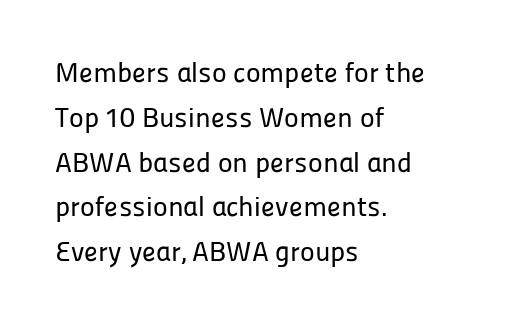
{"serif": "no", "italic": "no", "width": "normal", "stroke_contrast": "low", "x_height": "medium", "monospaced": "no", "underline": "no", "align": "left", "line_spacing": "normal", "line_spacing_ratio": 1.6, "letter_spacing": "normal", "letter_spacing_em": 0.0, "glyph_px": 28}
